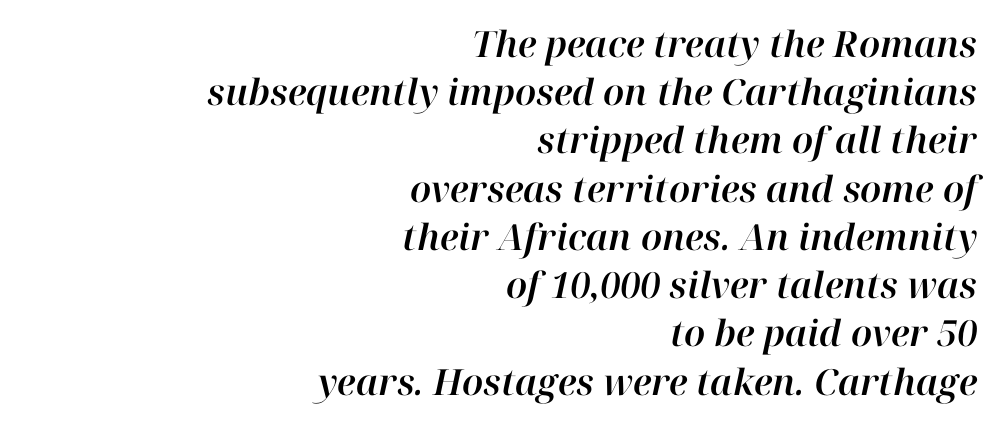
{"italic": "yes", "lean": "right", "slant_degrees": 12, "width": "normal", "stroke_contrast": "high", "x_height": "medium", "monospaced": "no", "underline": "no", "align": "right", "line_spacing": "normal", "line_spacing_ratio": 1.34, "letter_spacing": "normal", "letter_spacing_em": 0.0, "glyph_px": 36}
